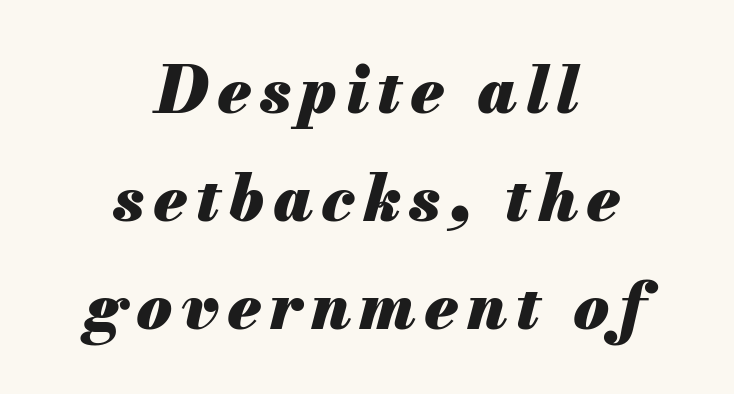
{"italic": "yes", "lean": "right", "slant_degrees": 13, "bold": "yes", "weight": "heavy", "width": "normal", "stroke_contrast": "medium", "x_height": "small", "monospaced": "no", "underline": "no", "align": "center", "line_spacing": "normal", "line_spacing_ratio": 1.66, "glyph_px": 65}
